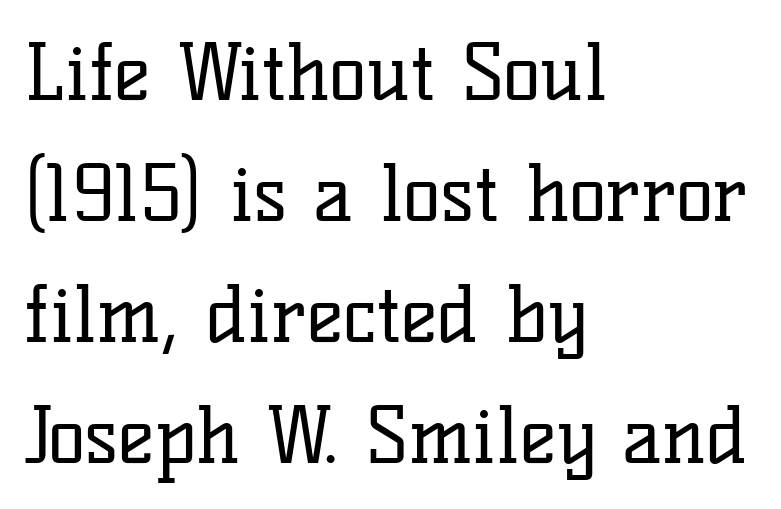
{"serif": "yes", "italic": "no", "bold": "no", "weight": "regular", "width": "normal", "stroke_contrast": "low", "x_height": "medium", "monospaced": "no", "underline": "no", "align": "left", "line_spacing": "normal", "line_spacing_ratio": 1.55, "letter_spacing": "normal", "letter_spacing_em": 0.0, "glyph_px": 78}
